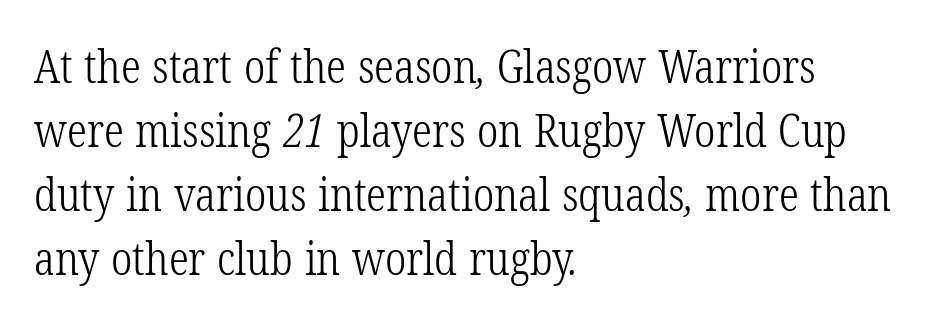
Q: Is the text bold? A: No.
Q: Is the typeface a serif or a sans-serif typeface? A: Serif.
Q: Is the text underlined? A: No.
Q: How is the paragraph aligned? A: Left-aligned.
Q: Is the spacing between letters normal or unusually wide? A: Normal.
Q: Is the spacing between lines tight, normal or loose? A: Normal.
Q: Width (condensed, normal, or wide)? A: Condensed.
Q: Stroke contrast? A: Low.
Q: x-height? A: Medium.
Q: Monospaced? A: No.
